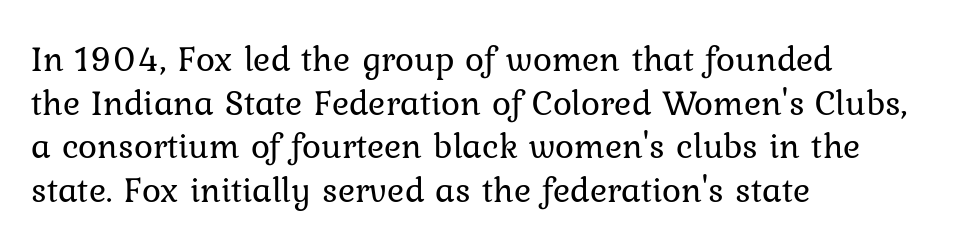
The face used here is proportionally spaced, like ordinary book or web type. Caption: standard tracking, unaltered. The letterforms sit at book weight or below. The gap between lines stays unmarked. Unlike italic type, these characters show no tilt at all. Layout note: lines flush left.
